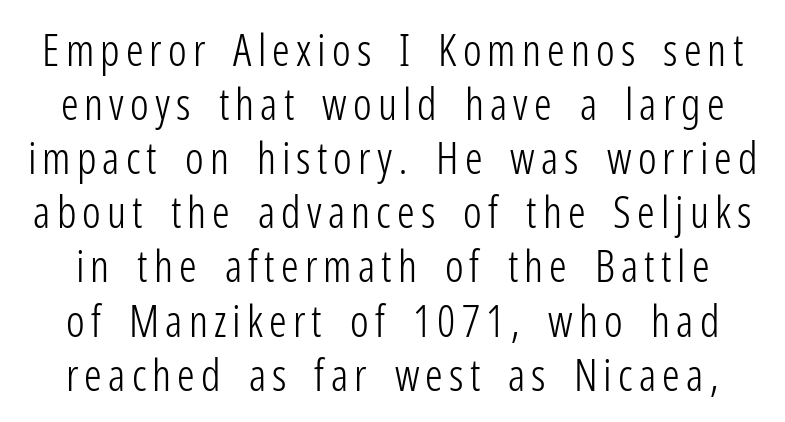
{"serif": "no", "italic": "no", "bold": "no", "weight": "light", "width": "condensed", "stroke_contrast": "low", "x_height": "medium", "monospaced": "no", "underline": "no", "line_spacing_ratio": 1.23, "glyph_px": 44}
